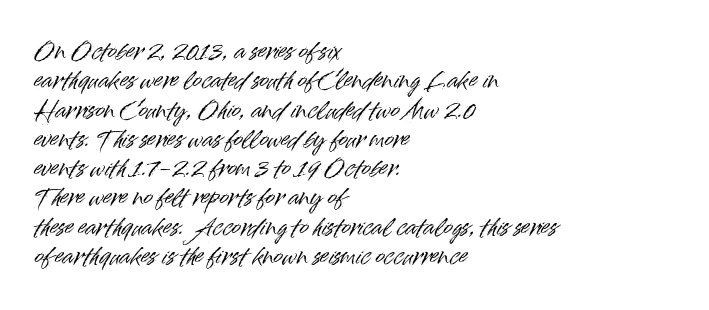
{"underline": "no", "align": "left", "line_spacing": "normal", "line_spacing_ratio": 1.33, "letter_spacing": "normal", "letter_spacing_em": 0.0, "glyph_px": 22}
